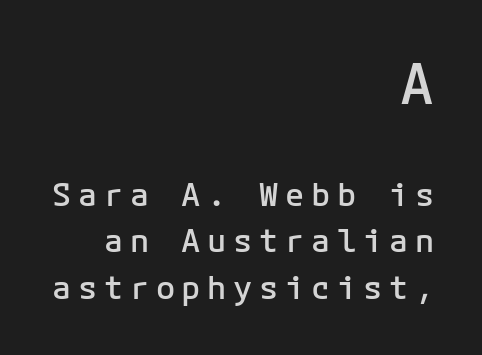
Q: Is the text bold? A: Semi-bold.
Q: Is the text italic (slanted)? A: No, it is upright.
Q: Is the typeface a serif or a sans-serif typeface? A: Sans-serif.
Q: Is the text underlined? A: No.
Q: How is the paragraph aligned? A: Right-aligned.
Q: Is the spacing between letters normal or unusually wide? A: Unusually wide.
Q: Is the spacing between lines tight, normal or loose? A: Normal.
Q: Which block of text is set in a larger size, the first (top) or the second (bottom)? A: The first (top) one.
Q: Width (condensed, normal, or wide)? A: Normal.
Q: Stroke contrast? A: Low.
Q: x-height? A: Medium.
Q: Monospaced? A: Yes.
